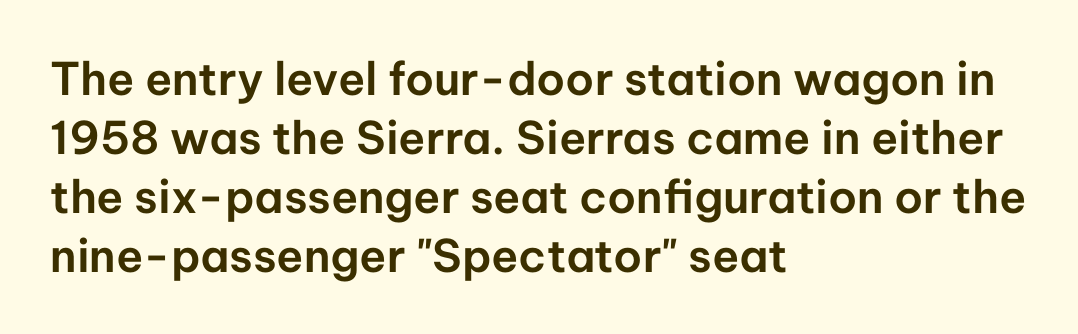
Q: Is the text italic (slanted)? A: No, it is upright.
Q: Is the typeface a serif or a sans-serif typeface? A: Sans-serif.
Q: Is the text underlined? A: No.
Q: How is the paragraph aligned? A: Left-aligned.
Q: Is the spacing between letters normal or unusually wide? A: Normal.
Q: Is the spacing between lines tight, normal or loose? A: Normal.
Q: Width (condensed, normal, or wide)? A: Normal.
Q: Stroke contrast? A: Low.
Q: x-height? A: Medium.
Q: Monospaced? A: No.
